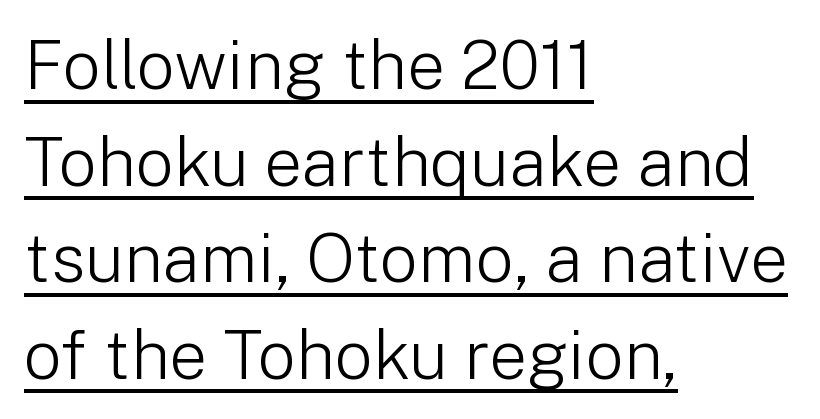
The image shows 68 px light sans-serif type, upright; set left-aligned, normal line spacing (1.42x), normal letter spacing, underlined; low stroke contrast and a medium x-height.
